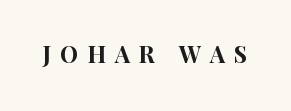
The foot of each line stays bare and open. The tracking jumps out immediately: characters are airy and widely separated. These lines were composed using upright roman letters.
